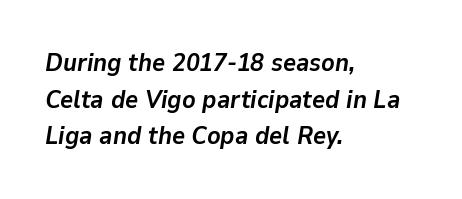
In CSS terms this would be text-align: left. Descenders hang freely into open space. In terms of letterspacing, this is plain default setting. Slant detected: the letters are inclined. These lines carry a lot of weight — the face is fully bold.
